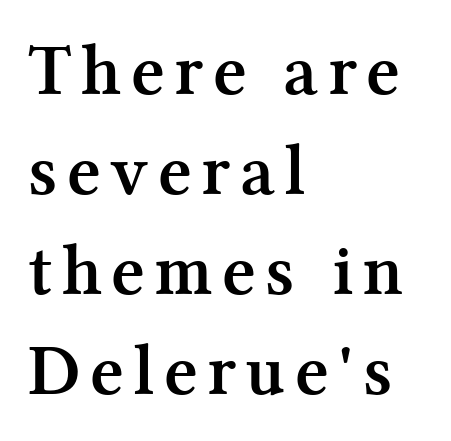
Just letters on the line, the space beneath them empty. It's the straight-up-and-down kind of type. Varying glyph widths throughout — classic text-font behaviour. Weight: bold. The passage shown is typeset with a serif family. Line starts are locked; line ends wander.
